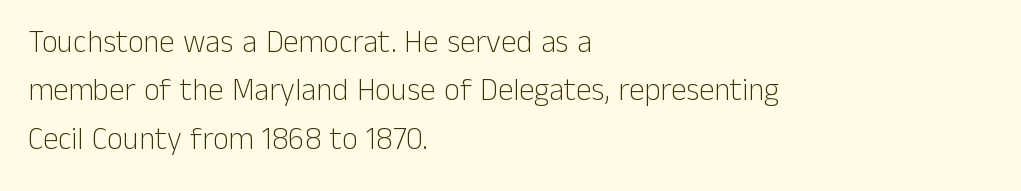
Q: Is the text bold? A: No.
Q: Is the text italic (slanted)? A: No, it is upright.
Q: Is the typeface a serif or a sans-serif typeface? A: Sans-serif.
Q: Is the text underlined? A: No.
Q: How is the paragraph aligned? A: Left-aligned.
Q: Is the spacing between letters normal or unusually wide? A: Normal.
Q: Is the spacing between lines tight, normal or loose? A: Normal.
Q: Width (condensed, normal, or wide)? A: Normal.
Q: Stroke contrast? A: Low.
Q: x-height? A: Medium.
Q: Monospaced? A: No.
